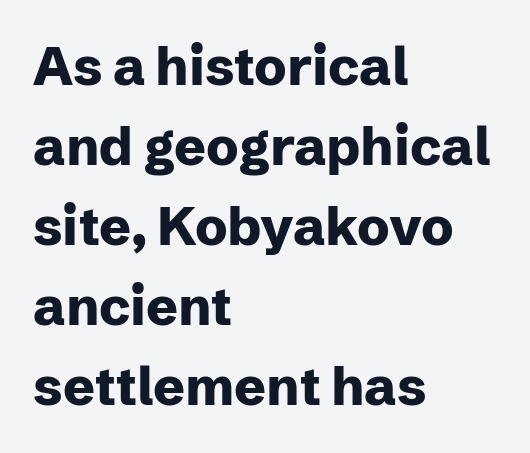
Q: Is the text bold? A: Yes.
Q: Is the text italic (slanted)? A: No, it is upright.
Q: Is the typeface a serif or a sans-serif typeface? A: Sans-serif.
Q: Is the text underlined? A: No.
Q: How is the paragraph aligned? A: Left-aligned.
Q: Is the spacing between letters normal or unusually wide? A: Normal.
Q: Is the spacing between lines tight, normal or loose? A: Normal.
Q: Width (condensed, normal, or wide)? A: Normal.
Q: Stroke contrast? A: Low.
Q: x-height? A: Medium.
Q: Monospaced? A: No.
